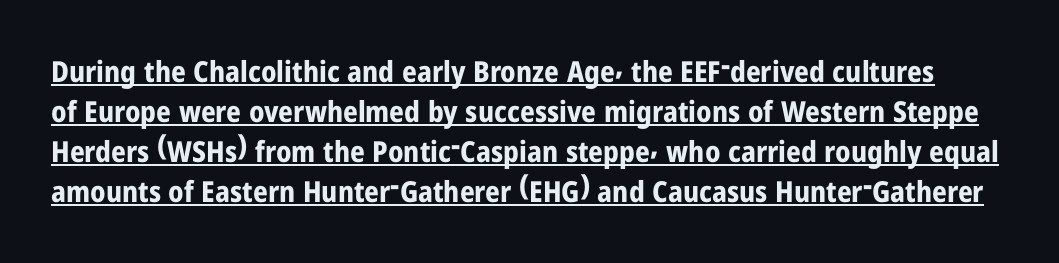
Nothing sits at the stroke ends, so this counts as sans-serif. You could call the tracking neutral — neither tight nor loose. Chunky letters — that's bold for sure. Like a heading marked for emphasis, these lines bear an underscore. One glance says typical: line gaps are just what's usual. This sample uses an upright cut, with every glyph sitting square on the baseline.
